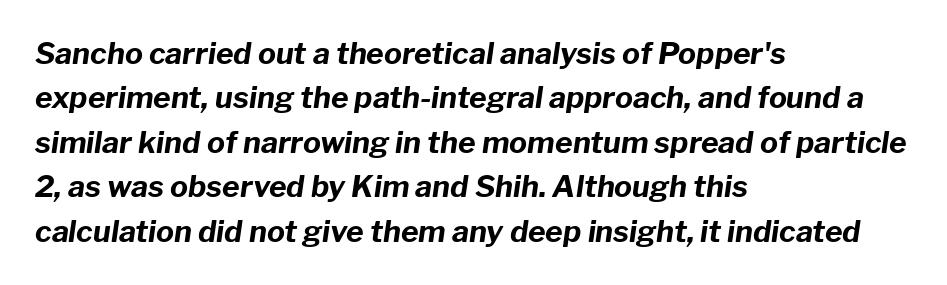
The axis of the letterforms is tilted away from vertical. Letter spacing: default. The rendering uses natural spacing where letterforms have individual widths. Compared with an ordinary text face, these strokes are far heavier — a full bold. A student would call this left alignment; a typographer would say flush left, rag right.
